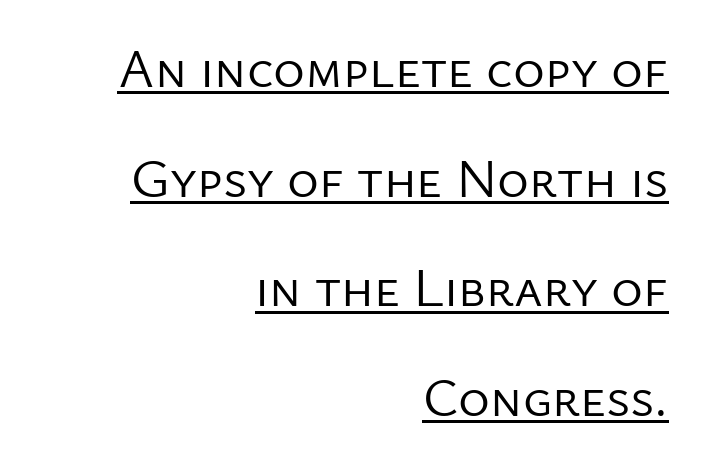
{"serif": "no", "italic": "no", "bold": "no", "weight": "regular", "width": "normal", "stroke_contrast": "low", "x_height": "medium", "monospaced": "no", "underline": "yes", "align": "right", "line_spacing": "loose", "line_spacing_ratio": 2.03, "letter_spacing": "normal", "letter_spacing_em": 0.0, "glyph_px": 54}
